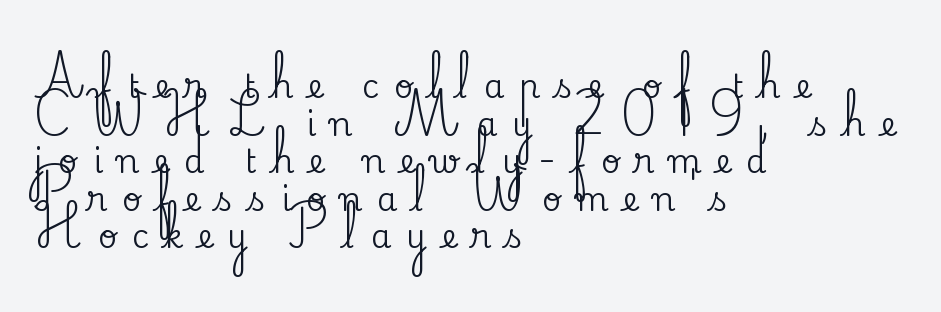
The ragged edge is on the right, which tells us the setting is flush left. Anything drawn beneath the words? Only blank space. Vertically, the passage feels compressed, each row crowding the next. The type sits square on the baseline with zero lean.
